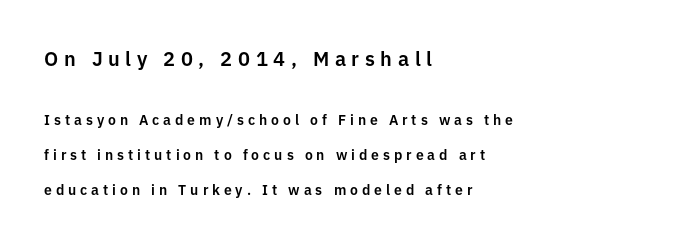
{"italic": "no", "underline": "no", "align": "left", "line_spacing": "loose", "line_spacing_ratio": 2.49, "letter_spacing": "wide", "letter_spacing_em": 0.28, "larger_block": "first", "size_ratio": 1.43, "glyph_px": 20}
